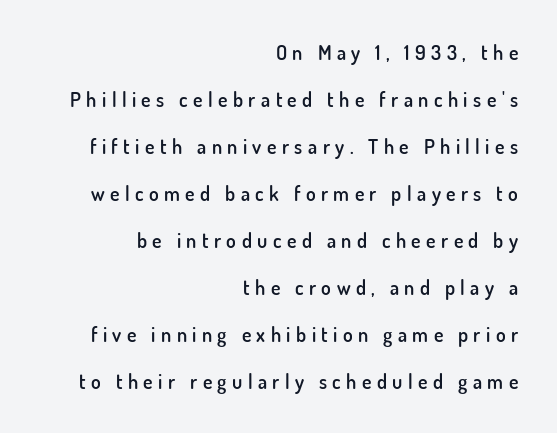
The image shows 20 px text type, upright; set right-aligned, loose line spacing (2.35x), unusually wide letter spacing (+0.27 em), not underlined.
